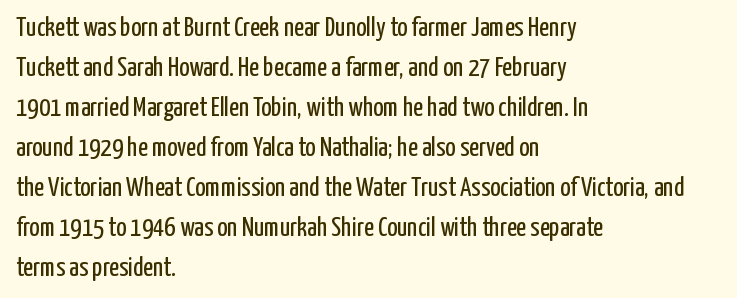
Italic: no, the glyphs are upright roman. Observe the ordinary spacing: letters are neighbours, not strangers. Line spacing here is normal. The zone under the glyphs is completely vacant. These lines stack with their left ends in a neat column.
